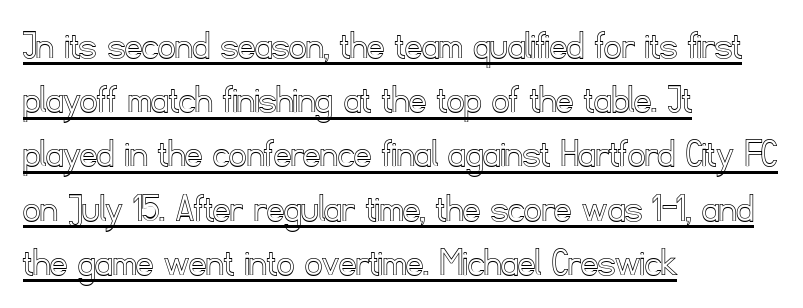
{"italic": "no", "width": "normal", "x_height": "small", "monospaced": "no", "underline": "yes", "align": "left", "line_spacing": "normal", "line_spacing_ratio": 1.29, "letter_spacing": "normal", "letter_spacing_em": 0.0, "glyph_px": 42}
